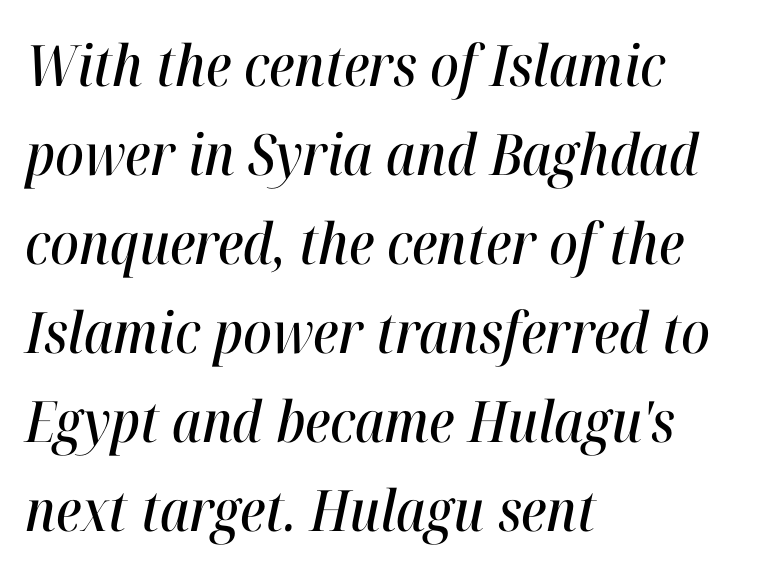
{"italic": "yes", "lean": "right", "slant_degrees": 12, "width": "condensed", "stroke_contrast": "high", "x_height": "medium", "monospaced": "no", "underline": "no", "align": "left", "line_spacing": "normal", "line_spacing_ratio": 1.56, "letter_spacing": "normal", "letter_spacing_em": 0.0, "glyph_px": 57}
